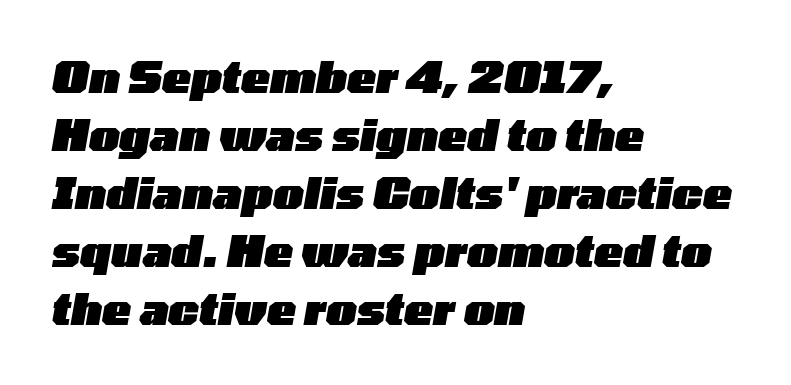
{"italic": "yes", "lean": "right", "slant_degrees": 10, "bold": "yes", "weight": "heavy", "width": "wide", "stroke_contrast": "low", "x_height": "medium", "monospaced": "no", "underline": "no", "align": "left", "line_spacing": "normal", "line_spacing_ratio": 1.35, "letter_spacing": "normal", "letter_spacing_em": 0.0, "glyph_px": 43}
